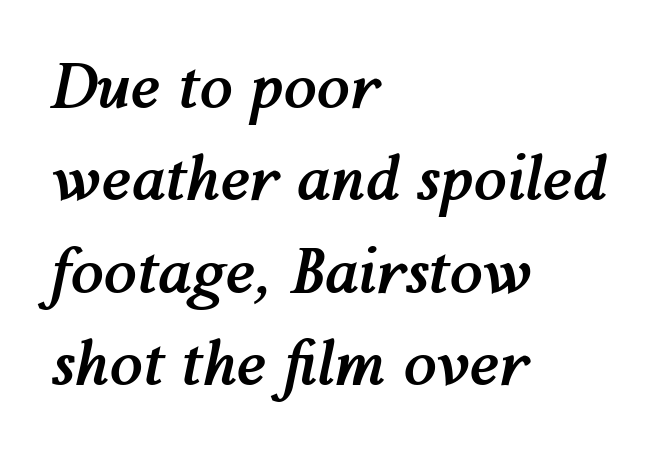
{"italic": "yes", "lean": "right", "slant_degrees": 12, "bold": "yes", "weight": "semibold", "width": "normal", "stroke_contrast": "medium", "x_height": "medium", "monospaced": "no", "underline": "no", "align": "left", "line_spacing": "normal", "line_spacing_ratio": 1.54, "letter_spacing": "normal", "letter_spacing_em": 0.0, "glyph_px": 60}
